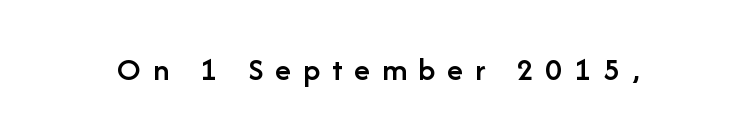
Typographically, this falls in the sans-serif category. Firm but not heavy-handed strokes: this text is semibold. How are the letters spaced? Widely, with obvious added tracking. Each row of text sits above clean, open space. Think of a printed novel: that variable character pitch is what you see here.
